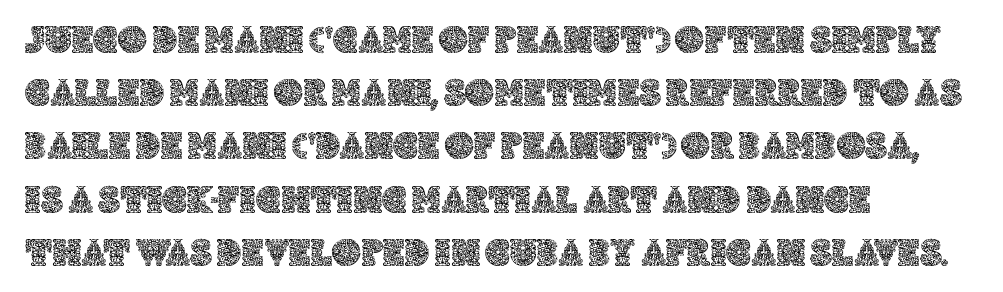
The image shows 40 px text type, upright; set left-aligned, normal line spacing (1.33x), normal letter spacing, not underlined; a large x-height.
